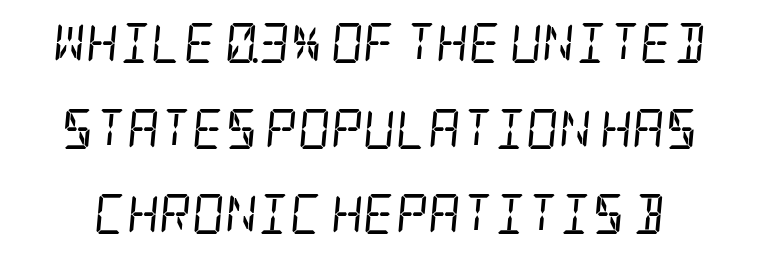
The image shows 40 px regular-weight, condensed serif type, italic (leaning right); set loose line spacing (2.14x), normal letter spacing, not underlined; low stroke contrast and a large x-height.
